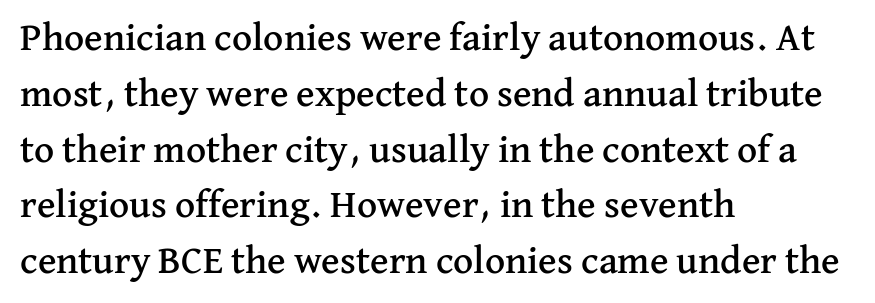
The image shows 39 px serif type, upright; set left-aligned, normal line spacing (1.43x), normal letter spacing, not underlined; medium stroke contrast and a medium x-height.
